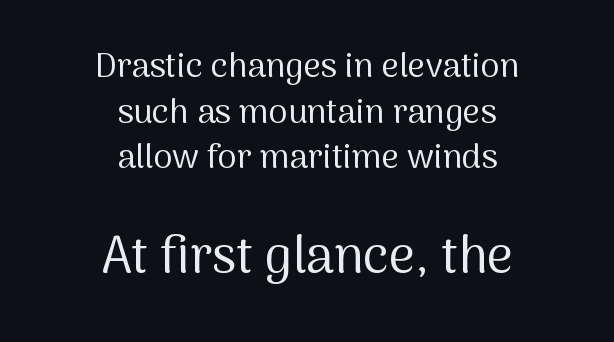
The image shows 51 px regular-weight sans-serif type, upright; set centered, normal line spacing (1.34x), normal letter spacing, not underlined; the second (bottom) block is 1.5x larger; medium stroke contrast and a medium x-height.
